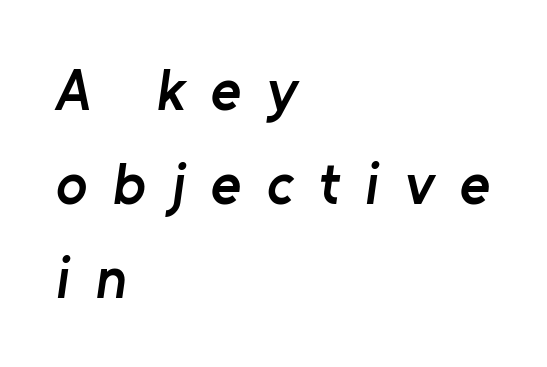
The image shows 58 px semibold sans-serif type; set left-aligned, normal line spacing (1.62x), unusually wide letter spacing (+0.44 em), not underlined; low stroke contrast and a medium x-height.
